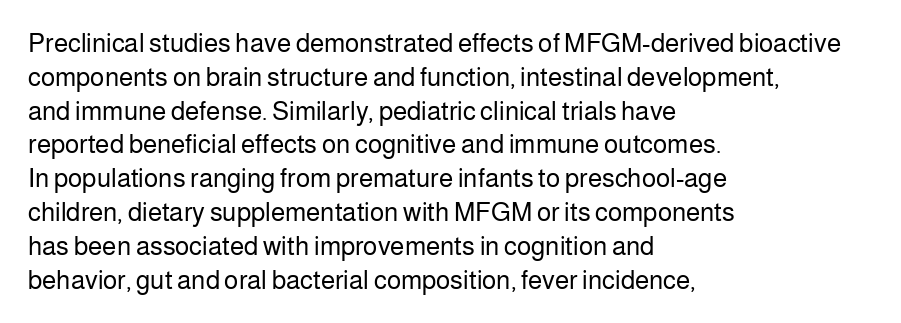
Descenders are the only things crossing below the line. Vertical strokes here are truly vertical. Compared with typical paragraphs, the rows here are spaced about the same. The setting favours the left margin, as ordinary paragraphs usually do.
